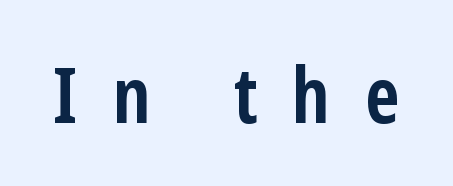
The image shows 77 px semibold, condensed sans-serif type, upright; set unusually wide letter spacing (+0.45 em), not underlined; low stroke contrast and a medium x-height.
